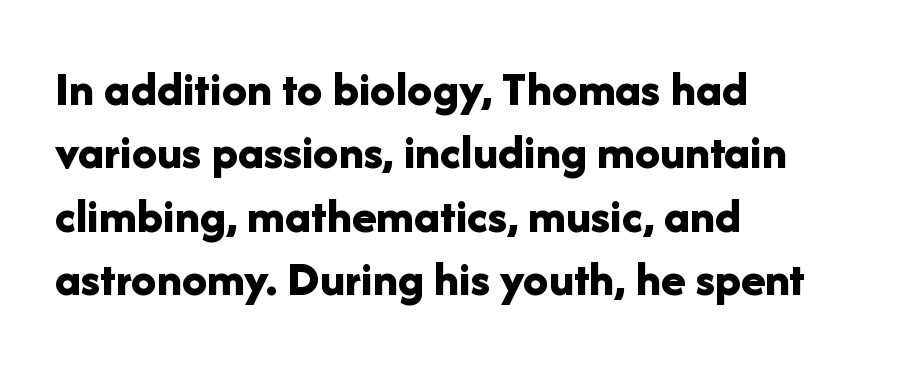
Q: Is the text bold? A: Yes.
Q: Is the text italic (slanted)? A: No, it is upright.
Q: Is the typeface a serif or a sans-serif typeface? A: Sans-serif.
Q: Is the text underlined? A: No.
Q: How is the paragraph aligned? A: Left-aligned.
Q: Is the spacing between letters normal or unusually wide? A: Normal.
Q: Is the spacing between lines tight, normal or loose? A: Normal.
Q: Width (condensed, normal, or wide)? A: Normal.
Q: Stroke contrast? A: Low.
Q: x-height? A: Medium.
Q: Monospaced? A: No.
